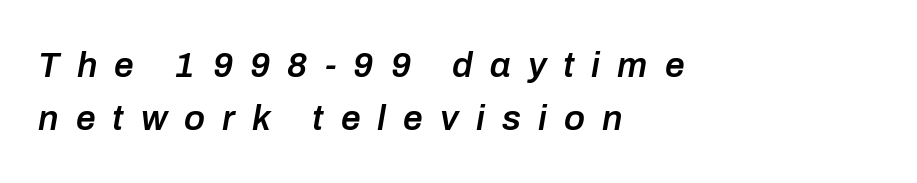
Letters rest on an invisible, unmarked baseline. Quick note: interline space is typical. You can tell it's italic because the verticals aren't actually vertical. Alignment: flush left. The letters advance in unequal steps, a hallmark of proportional type.
